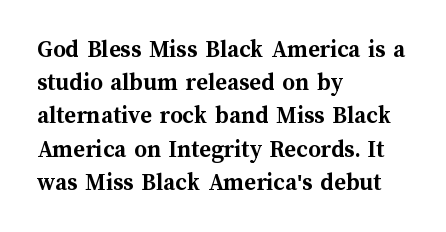
One-word summary of the alignment: left. Compared with an ordinary text face, these strokes are far heavier — a full bold. Interline gaps are of average width in this sample. Letter spacing: default. The baseline area is clear. The letters stand upright; this is a roman face.
